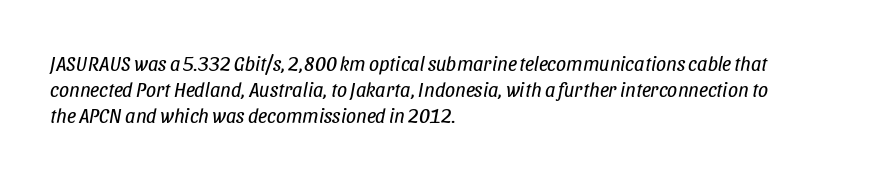
The setting favours the left margin, as ordinary paragraphs usually do. Evenly set lines give the paragraph a standard silhouette. Letters rest on an invisible, unmarked baseline. The strokes are not fattened; the text isn't bold. In terms of letterspacing, this is plain default setting. Observe the lean: these are italic letterforms.
